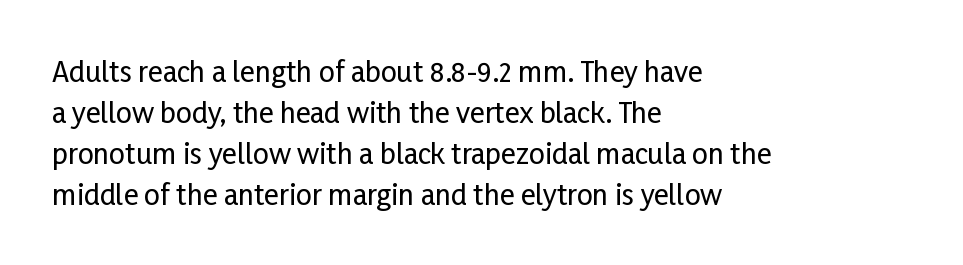
{"serif": "no", "italic": "no", "width": "condensed", "stroke_contrast": "low", "x_height": "medium", "monospaced": "no", "underline": "no", "align": "left", "line_spacing": "normal", "line_spacing_ratio": 1.46, "letter_spacing": "normal", "letter_spacing_em": 0.0, "glyph_px": 28}
